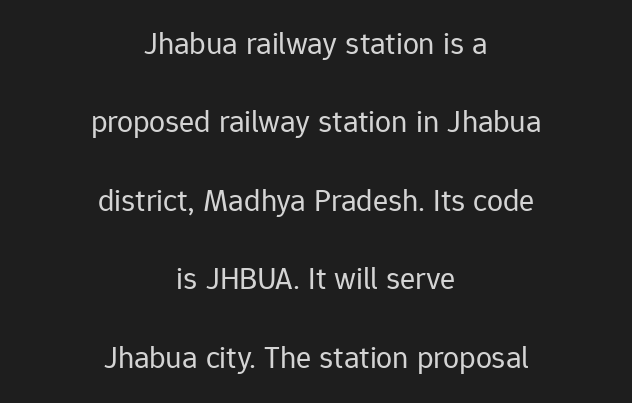
These lines are rendered in a variable-pitch font. The lines are spread far apart with generous leading. Stroke thickness stays within the range of a standard reading face or lighter. The gap between lines stays unmarked. The typesetter chose a symmetrical, centered arrangement here. The type family on display is of the sans-serif kind.
